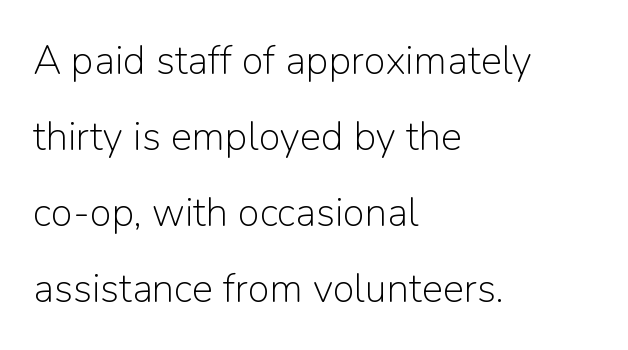
The image shows 40 px light sans-serif type, upright; set left-aligned, loose line spacing (1.9x), normal letter spacing, not underlined; low stroke contrast and a medium x-height.
